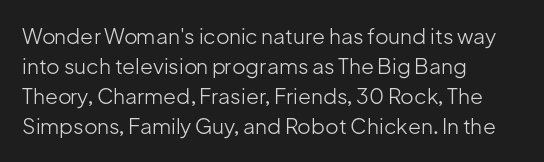
Compared with typical body copy, the letter spacing here is the same. The text block is weighted toward the left margin, trailing off unevenly rightward. The foot of each line stays bare and open. Evenly set lines give the paragraph a standard silhouette. Stroke thickness stays within the range of a standard reading face or lighter.
